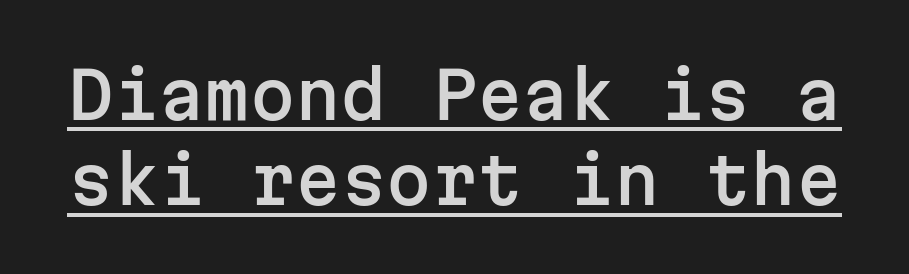
Q: Is the text italic (slanted)? A: No, it is upright.
Q: Is the typeface a serif or a sans-serif typeface? A: Sans-serif.
Q: Is the text underlined? A: Yes.
Q: Is the spacing between letters normal or unusually wide? A: Normal.
Q: Is the spacing between lines tight, normal or loose? A: Normal.
Q: Width (condensed, normal, or wide)? A: Normal.
Q: Stroke contrast? A: Low.
Q: x-height? A: Medium.
Q: Monospaced? A: Yes.
